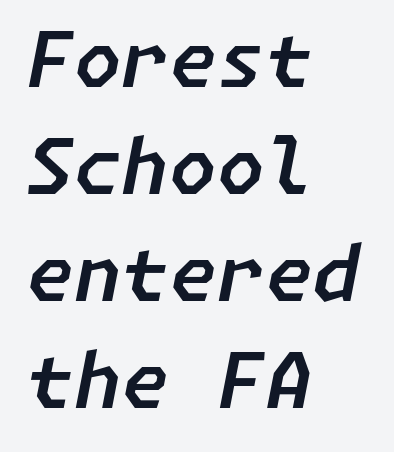
{"italic": "yes", "lean": "right", "slant_degrees": 11, "width": "normal", "stroke_contrast": "low", "x_height": "medium", "underline": "no", "align": "left", "line_spacing": "normal", "line_spacing_ratio": 1.39, "letter_spacing": "normal", "letter_spacing_em": 0.0, "glyph_px": 77}
